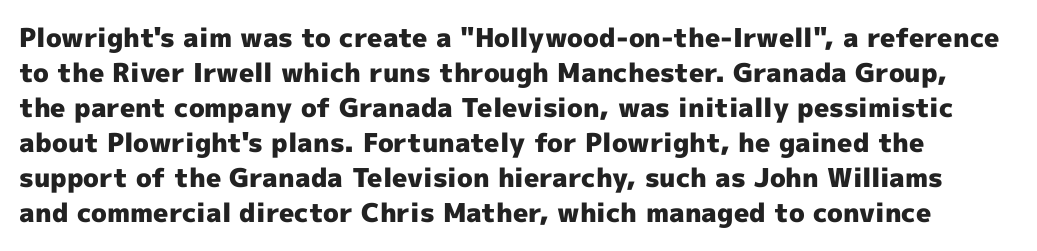
{"italic": "no", "bold": "yes", "underline": "no", "line_spacing": "normal", "line_spacing_ratio": 1.35, "letter_spacing": "normal", "letter_spacing_em": 0.0, "glyph_px": 26}
